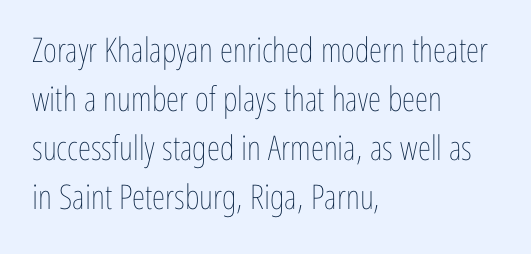
Compared with typical paragraphs, the rows here are spaced about the same. A typesetter would call this proportional, since set widths differ per character. Weight: not bold — regular or lighter. Between one letter and the next there's only the usual sliver of space.
